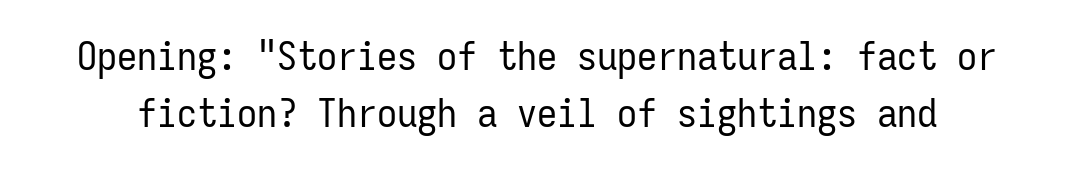
Think of a typewriter: that constant character pitch is what you see here. Is there much room between lines? A standard amount, neither cramped nor airy. A clean baseline with only descenders dipping below it. Students, note that the glyphs here touch the page at normal intervals.
